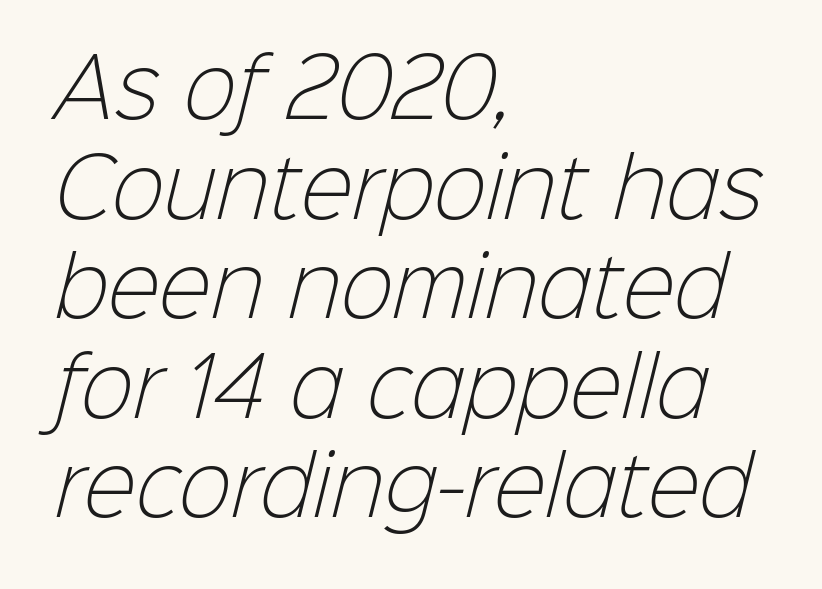
The image shows 79 px light sans-serif type; set left-aligned, normal line spacing (1.26x), normal letter spacing, not underlined; low stroke contrast and a medium x-height.
